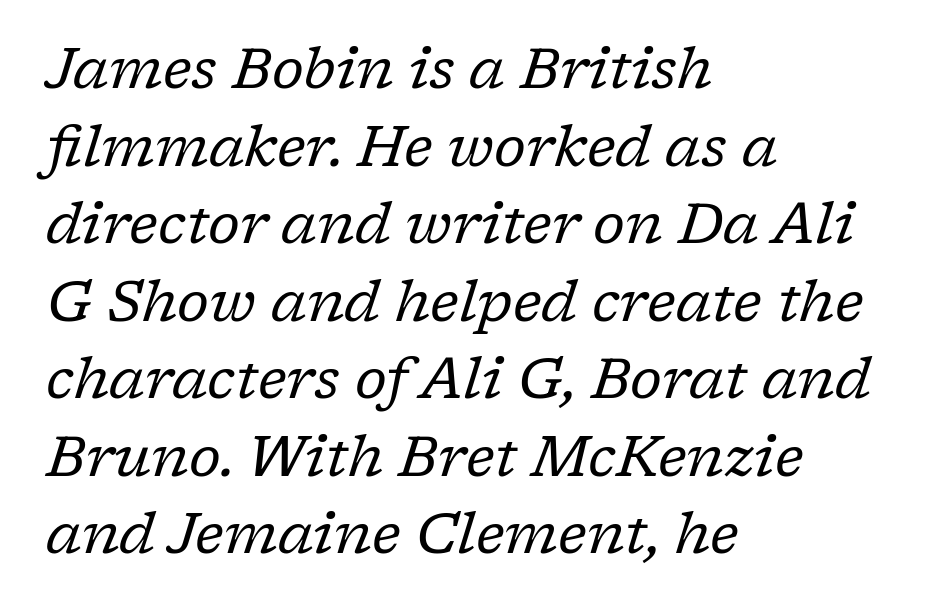
The image shows 57 px regular-weight serif type, italic (leaning right); set left-aligned, normal line spacing (1.36x), normal letter spacing, not underlined; low stroke contrast and a medium x-height.
